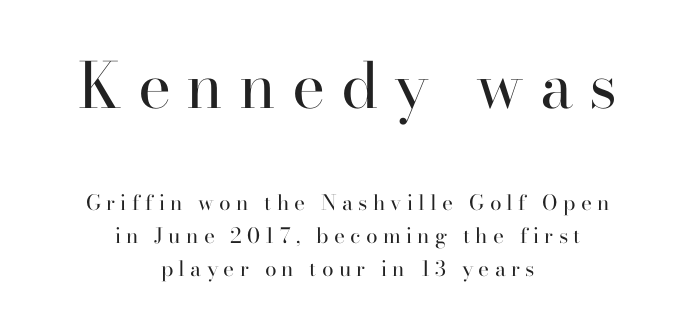
Observe the serifs anchoring each vertical stroke in this sample. Heft: none added — not bold. Spacing between characters has been opened up far beyond the box default. Short and long lines alike share a common midpoint.
